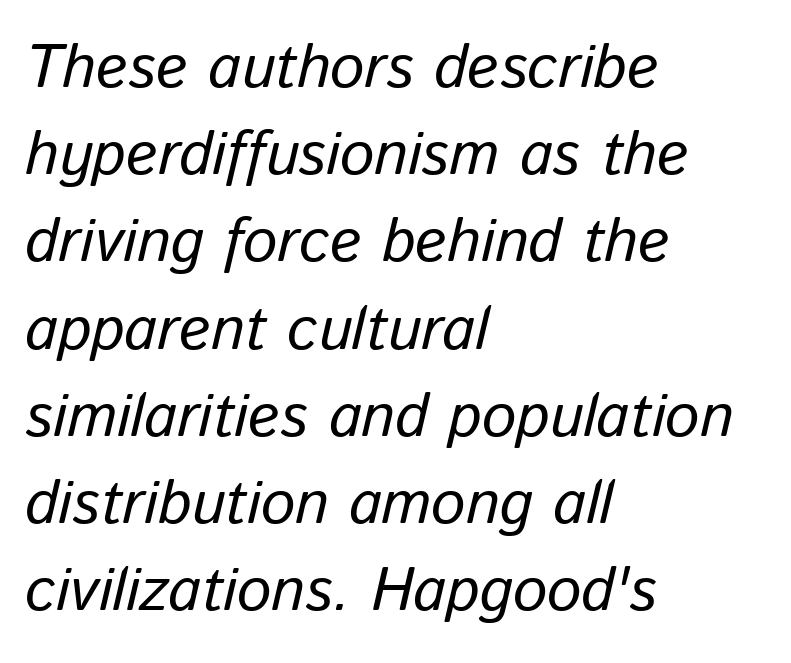
{"italic": "yes", "lean": "right", "slant_degrees": 13, "bold": "no", "weight": "regular", "width": "normal", "stroke_contrast": "low", "x_height": "medium", "monospaced": "no", "underline": "no", "align": "left", "line_spacing": "normal", "line_spacing_ratio": 1.43, "letter_spacing": "normal", "letter_spacing_em": 0.0, "glyph_px": 61}
